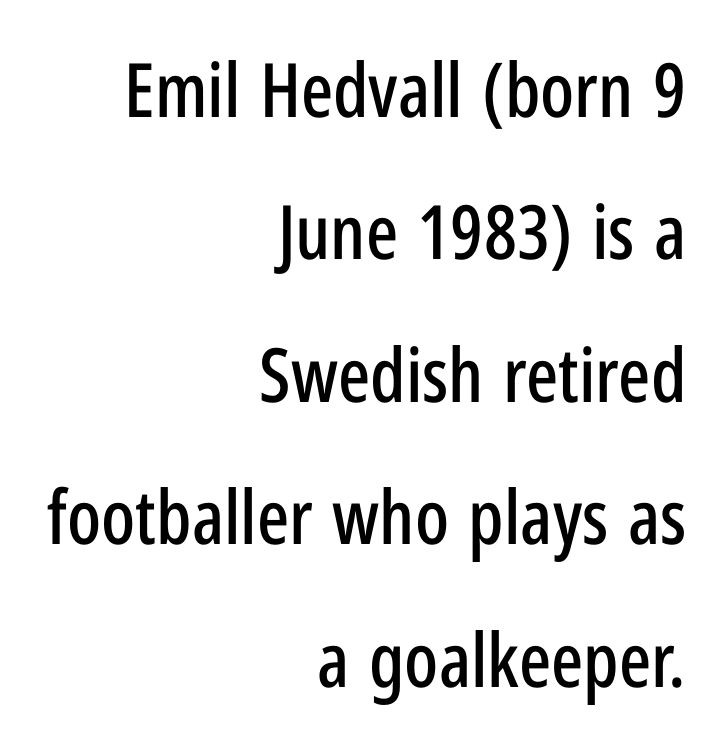
The image shows 75 px condensed sans-serif type, upright; set right-aligned, loose line spacing (1.9x), normal letter spacing, not underlined; low stroke contrast and a medium x-height.
